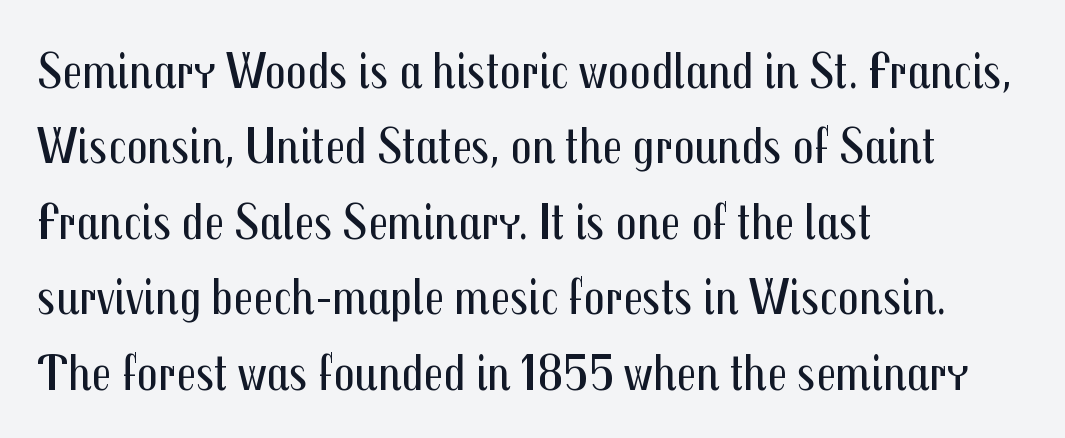
The image shows 52 px regular-weight, condensed sans-serif type, upright; set left-aligned, normal line spacing (1.45x), normal letter spacing, not underlined; medium stroke contrast and a medium x-height.
